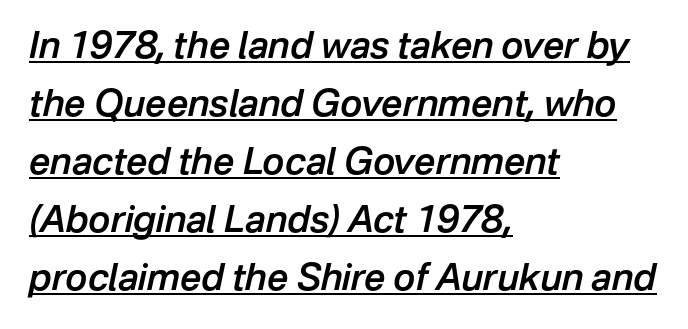
The type is set solid horizontally, with unmodified tracking. Each new line begins a customary step beneath the previous one. This is the in-between weight designers call semibold or demi. Students, observe the line beneath the letters — that is underlining. Looking at the ascenders, they clearly lean. The passage shown is typed in a proportional face where columns would drift.
